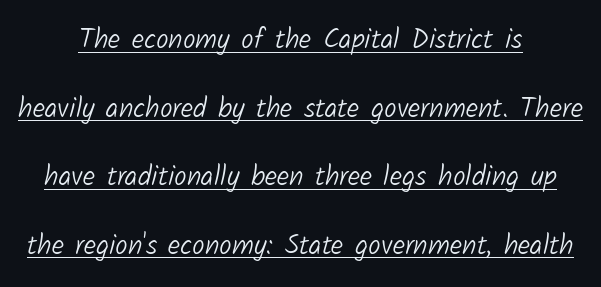
In CSS terms this would be text-align: center. The face used here appears with an underline applied. The passage shown stacks its lines with a broad gap. Are there feet on the stems? There aren't — it's a sans. Counters stay open thanks to moderate or lighter strokes. Each letter keeps its own natural width here, so spacing adapts to shape.
